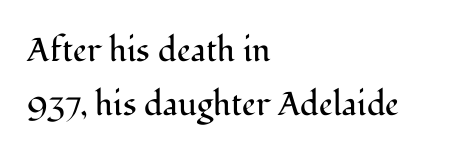
{"serif": "yes", "italic": "no", "bold": "no", "weight": "regular", "width": "normal", "stroke_contrast": "medium", "x_height": "medium", "monospaced": "no", "underline": "no", "align": "left", "line_spacing": "normal", "line_spacing_ratio": 1.65, "letter_spacing": "normal", "letter_spacing_em": 0.0, "glyph_px": 33}
